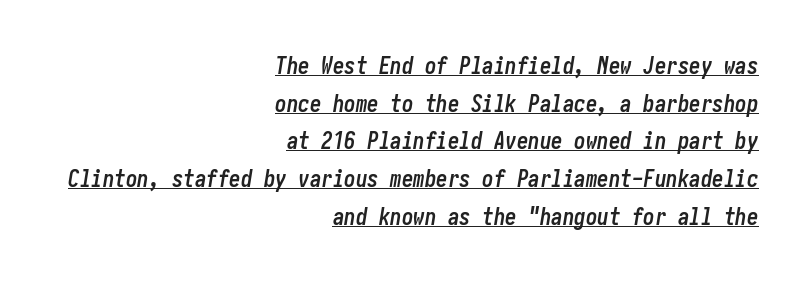
This sample is right-justified, so line beginnings fall wherever the words allow. Its strokes are broad and dark, the hallmark of bold type. The typography opts for an oblique posture over an upright one. No extra tracking has been applied to these lines.
